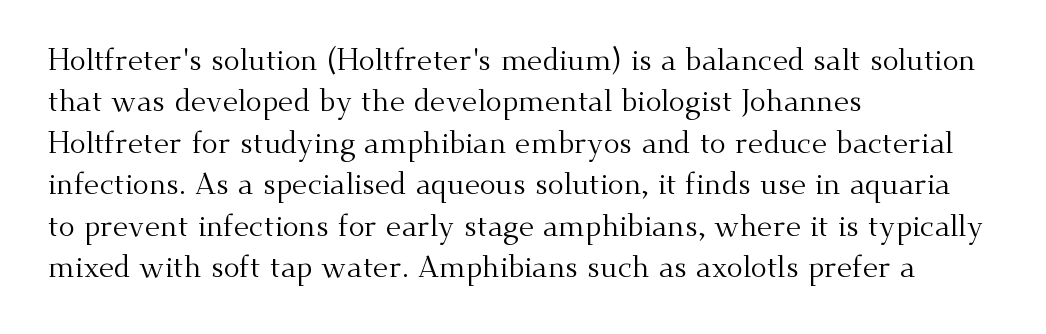
Q: Is the text bold? A: No.
Q: Is the text italic (slanted)? A: No, it is upright.
Q: Is the typeface a serif or a sans-serif typeface? A: Serif.
Q: Is the text underlined? A: No.
Q: How is the paragraph aligned? A: Left-aligned.
Q: Is the spacing between letters normal or unusually wide? A: Normal.
Q: Is the spacing between lines tight, normal or loose? A: Normal.
Q: Width (condensed, normal, or wide)? A: Normal.
Q: Stroke contrast? A: Medium.
Q: x-height? A: Small.
Q: Monospaced? A: No.
